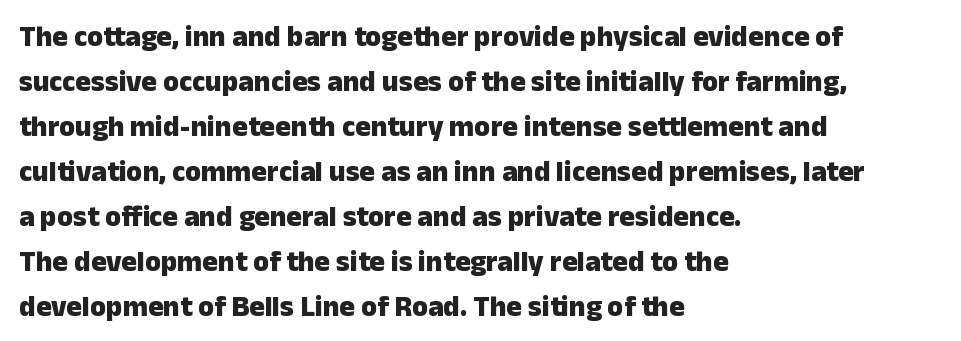
The image shows 29 px heavy sans-serif type, upright; set left-aligned, normal line spacing (1.55x), normal letter spacing, not underlined; low stroke contrast and a medium x-height.
